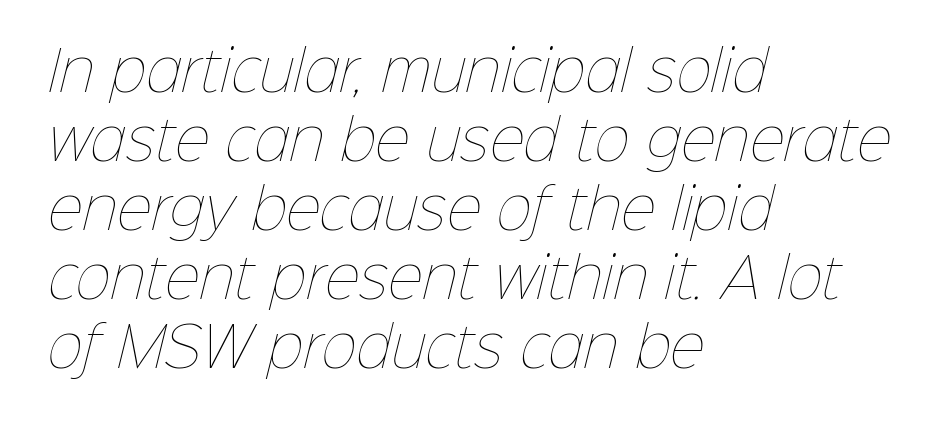
If you measured baseline to baseline, you'd find a middling distance. Tracking value appears to be zero — textbook default spacing. The passage shown is typed in a proportional face where columns would drift. A bare baseline throughout the passage. These lines stack with their left ends in a neat column. Letters have the restrained weight of plain body copy at most.
